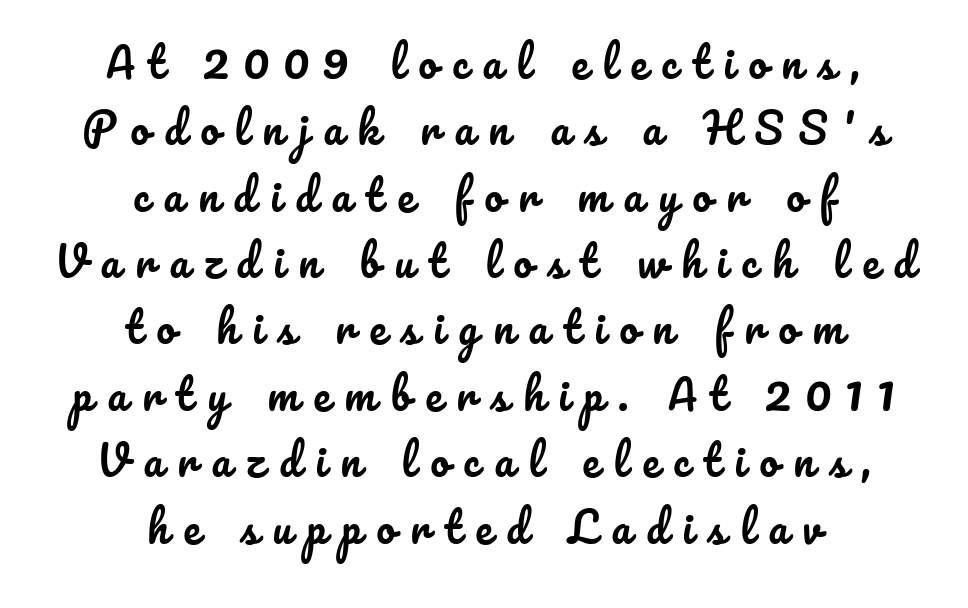
The image shows 42 px text type; set centered, normal line spacing (1.58x), unusually wide letter spacing (+0.35 em), not underlined; low stroke contrast and a small x-height.
